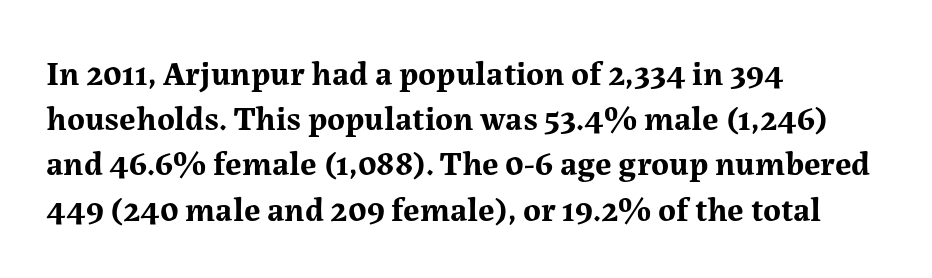
The image shows 34 px bold serif type, upright; set left-aligned, normal line spacing (1.33x), normal letter spacing, not underlined; medium stroke contrast and a medium x-height.
